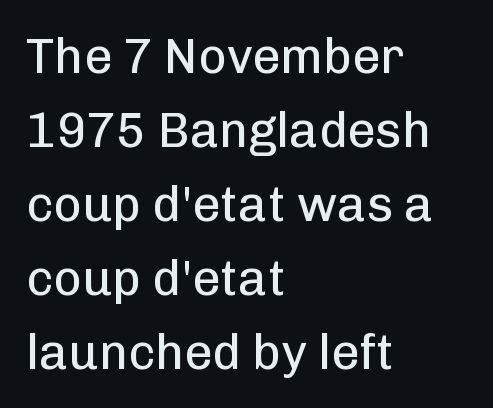
Q: Is the text bold? A: No.
Q: Is the text italic (slanted)? A: No, it is upright.
Q: Is the typeface a serif or a sans-serif typeface? A: Sans-serif.
Q: Is the text underlined? A: No.
Q: How is the paragraph aligned? A: Left-aligned.
Q: Is the spacing between letters normal or unusually wide? A: Normal.
Q: Is the spacing between lines tight, normal or loose? A: Normal.
Q: Width (condensed, normal, or wide)? A: Normal.
Q: Stroke contrast? A: Low.
Q: x-height? A: Medium.
Q: Monospaced? A: No.
